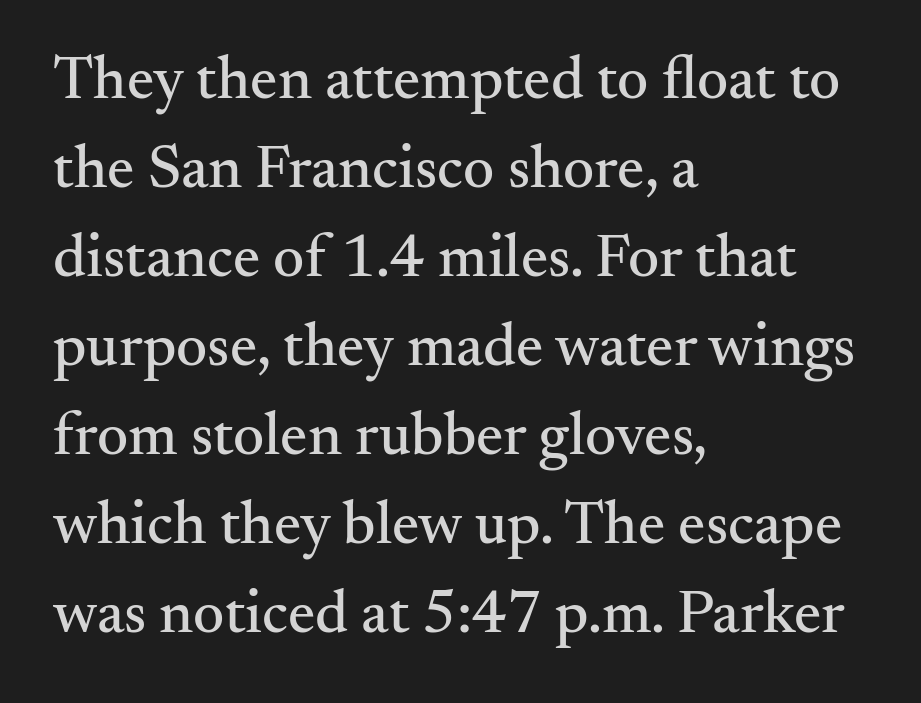
Q: Is the text italic (slanted)? A: No, it is upright.
Q: Is the typeface a serif or a sans-serif typeface? A: Serif.
Q: Is the text underlined? A: No.
Q: How is the paragraph aligned? A: Left-aligned.
Q: Is the spacing between letters normal or unusually wide? A: Normal.
Q: Is the spacing between lines tight, normal or loose? A: Normal.
Q: Width (condensed, normal, or wide)? A: Normal.
Q: Stroke contrast? A: Medium.
Q: x-height? A: Small.
Q: Monospaced? A: No.
